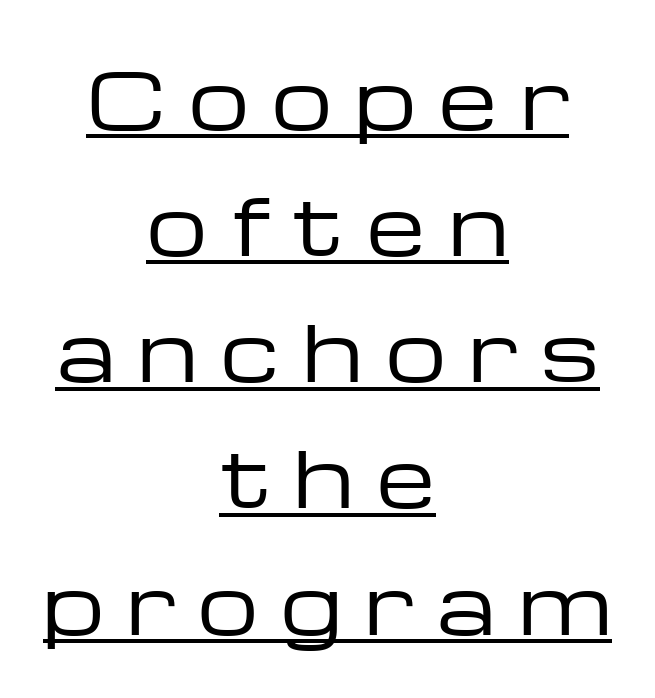
Q: Is the text bold? A: No.
Q: Is the text italic (slanted)? A: No, it is upright.
Q: Is the typeface a serif or a sans-serif typeface? A: Sans-serif.
Q: Is the text underlined? A: Yes.
Q: How is the paragraph aligned? A: Centered.
Q: Is the spacing between letters normal or unusually wide? A: Unusually wide.
Q: Is the spacing between lines tight, normal or loose? A: Normal.
Q: Width (condensed, normal, or wide)? A: Wide.
Q: Stroke contrast? A: Low.
Q: x-height? A: Medium.
Q: Monospaced? A: No.
